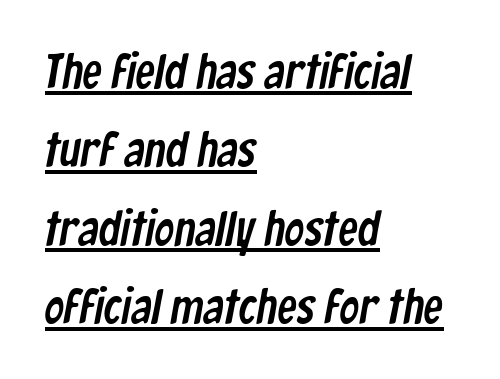
Q: Is the typeface a serif or a sans-serif typeface? A: Sans-serif.
Q: Is the text underlined? A: Yes.
Q: How is the paragraph aligned? A: Left-aligned.
Q: Is the spacing between letters normal or unusually wide? A: Normal.
Q: Is the spacing between lines tight, normal or loose? A: Normal.
Q: Width (condensed, normal, or wide)? A: Condensed.
Q: Stroke contrast? A: Low.
Q: x-height? A: Medium.
Q: Monospaced? A: No.
